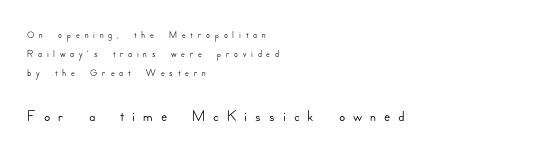
{"italic": "no", "underline": "no", "align": "left", "line_spacing": "normal", "line_spacing_ratio": 1.36, "letter_spacing": "wide", "letter_spacing_em": 0.34, "larger_block": "second", "size_ratio": 1.64, "glyph_px": 23}
